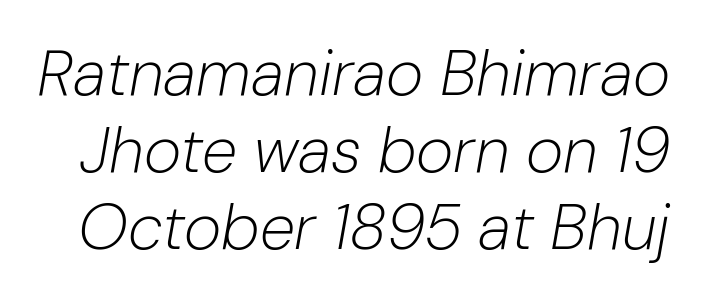
{"italic": "yes", "lean": "right", "slant_degrees": 10, "bold": "no", "weight": "light", "width": "normal", "stroke_contrast": "low", "x_height": "medium", "monospaced": "no", "underline": "no", "line_spacing_ratio": 1.2, "letter_spacing": "normal", "letter_spacing_em": 0.0, "glyph_px": 64}
